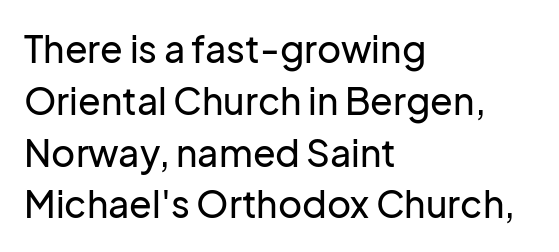
Stroke terminals: plain, sans-serif. Has an underline been added? It has not. Casual observation: everything's shoved over to the left. Each letter keeps its own natural width here, so spacing adapts to shape. Letter spacing: default.
